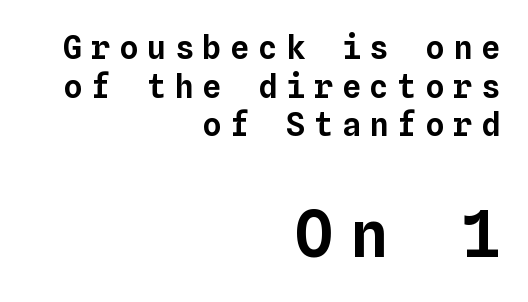
Q: Is the text italic (slanted)? A: No, it is upright.
Q: Is the text underlined? A: No.
Q: How is the paragraph aligned? A: Right-aligned.
Q: Is the spacing between letters normal or unusually wide? A: Unusually wide.
Q: Which block of text is set in a larger size, the first (top) or the second (bottom)? A: The second (bottom) one.
Q: Width (condensed, normal, or wide)? A: Normal.
Q: Stroke contrast? A: Low.
Q: x-height? A: Medium.
Q: Monospaced? A: Yes.
